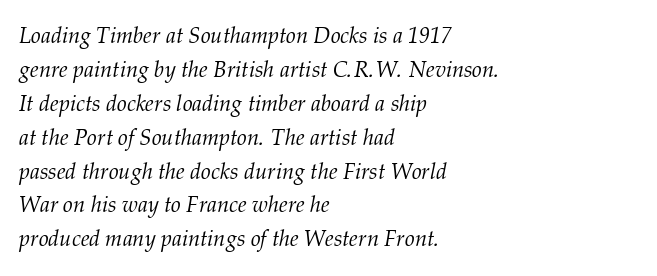
The image shows 22 px text type, italic (leaning right); set left-aligned, normal line spacing (1.54x), normal letter spacing, not underlined.
